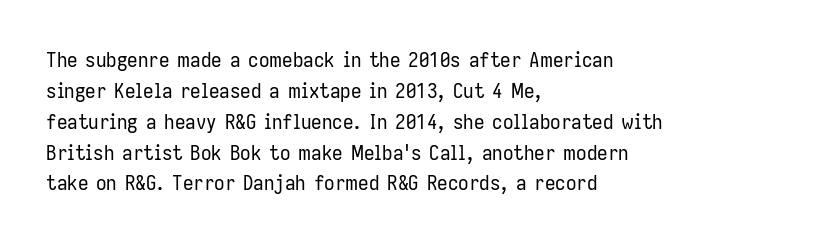
The image shows 21 px text type, upright; set left-aligned, normal line spacing (1.47x), normal letter spacing, not underlined.
